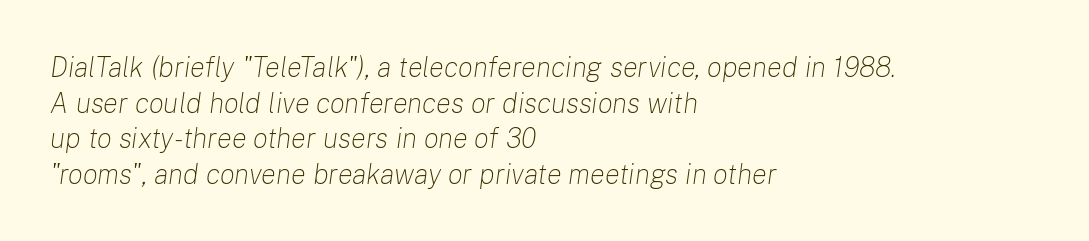
The image shows 28 px light type, italic (leaning right); set left-aligned, normal line spacing (1.27x), normal letter spacing, not underlined; low stroke contrast and a medium x-height.
